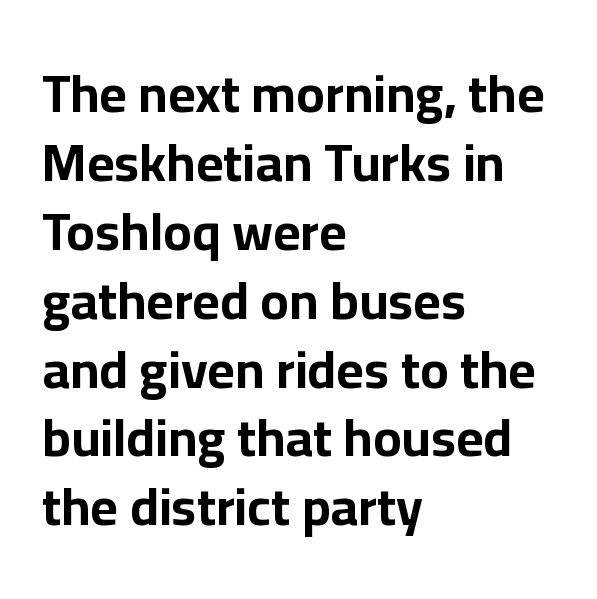
{"serif": "no", "italic": "no", "bold": "yes", "weight": "bold", "width": "normal", "stroke_contrast": "low", "x_height": "medium", "monospaced": "no", "underline": "no", "align": "left", "line_spacing": "normal", "line_spacing_ratio": 1.3, "letter_spacing": "normal", "letter_spacing_em": 0.0, "glyph_px": 53}
